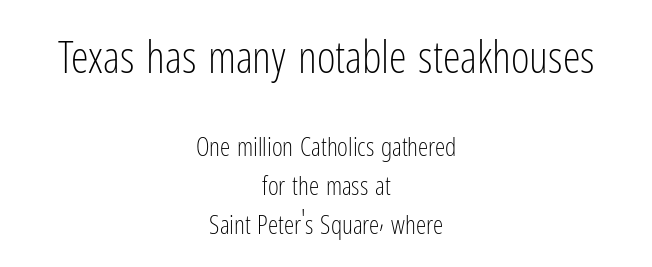
{"serif": "no", "italic": "no", "bold": "no", "weight": "light", "width": "condensed", "stroke_contrast": "low", "x_height": "medium", "monospaced": "no", "underline": "no", "align": "center", "line_spacing": "normal", "line_spacing_ratio": 1.51, "letter_spacing": "normal", "letter_spacing_em": 0.0, "larger_block": "first", "size_ratio": 1.73, "glyph_px": 45}
